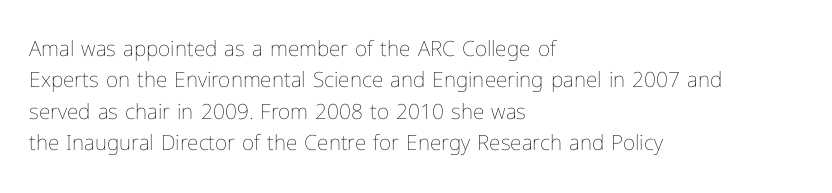
The image shows 21 px text type, upright; set left-aligned, normal line spacing (1.5x), normal letter spacing, not underlined.
